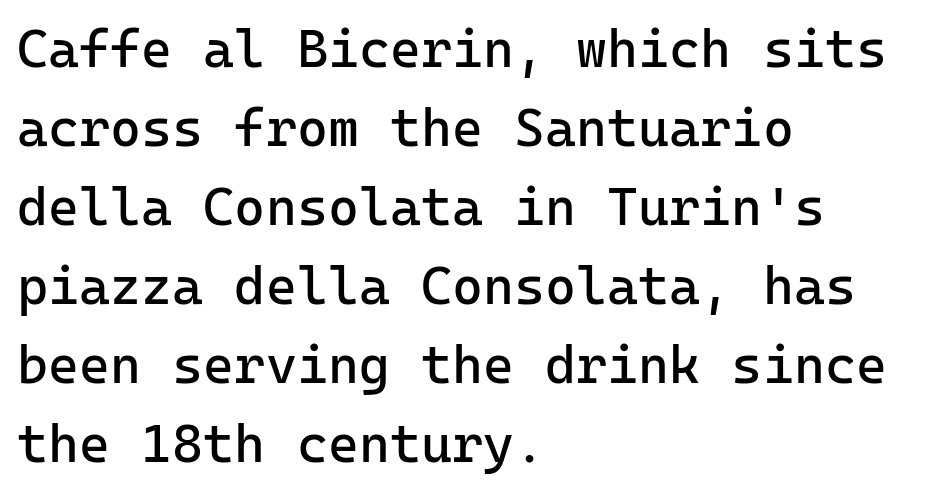
Q: Is the text bold? A: No.
Q: Is the text italic (slanted)? A: No, it is upright.
Q: Is the typeface a serif or a sans-serif typeface? A: Sans-serif.
Q: Is the text underlined? A: No.
Q: How is the paragraph aligned? A: Left-aligned.
Q: Is the spacing between letters normal or unusually wide? A: Normal.
Q: Is the spacing between lines tight, normal or loose? A: Normal.
Q: Width (condensed, normal, or wide)? A: Normal.
Q: Stroke contrast? A: Low.
Q: x-height? A: Medium.
